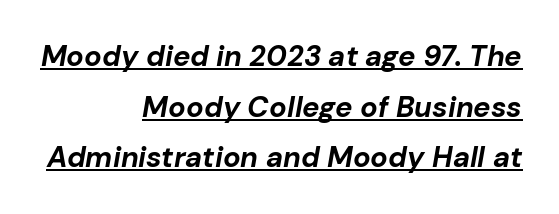
The image shows 29 px bold type, italic (leaning right); set right-aligned, line spacing 1.75x, normal letter spacing, underlined; low stroke contrast and a medium x-height.
